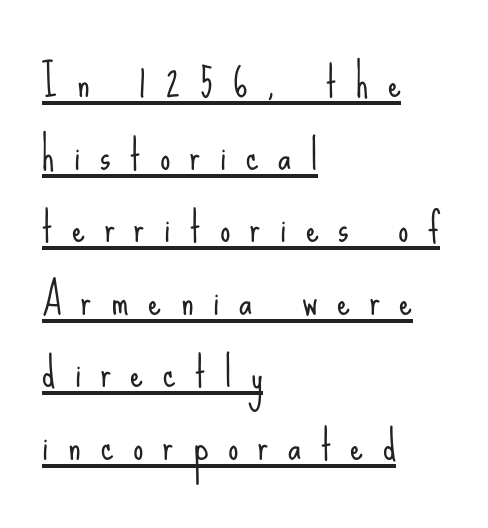
The image shows 41 px light, condensed sans-serif type, upright; set left-aligned, line spacing 1.77x, unusually wide letter spacing (+0.48 em), underlined; low stroke contrast and a small x-height.
